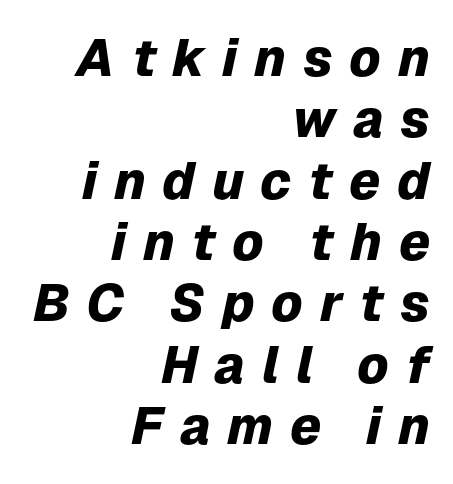
{"italic": "yes", "lean": "right", "slant_degrees": 12, "bold": "yes", "weight": "heavy", "width": "normal", "stroke_contrast": "low", "x_height": "medium", "monospaced": "no", "underline": "no", "align": "right", "line_spacing_ratio": 1.18, "letter_spacing": "wide", "letter_spacing_em": 0.32, "glyph_px": 52}
